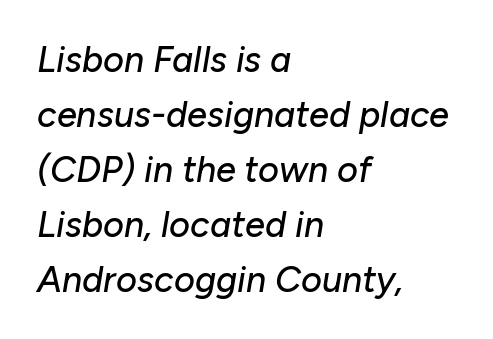
Nobody drew a line under any word here. The passage shown stacks its lines at a standard gap. A typesetter would call this proportional, since set widths differ per character. The whole block is typeset with a tilt. This sample is left-justified, so line endings fall wherever the words run out.
